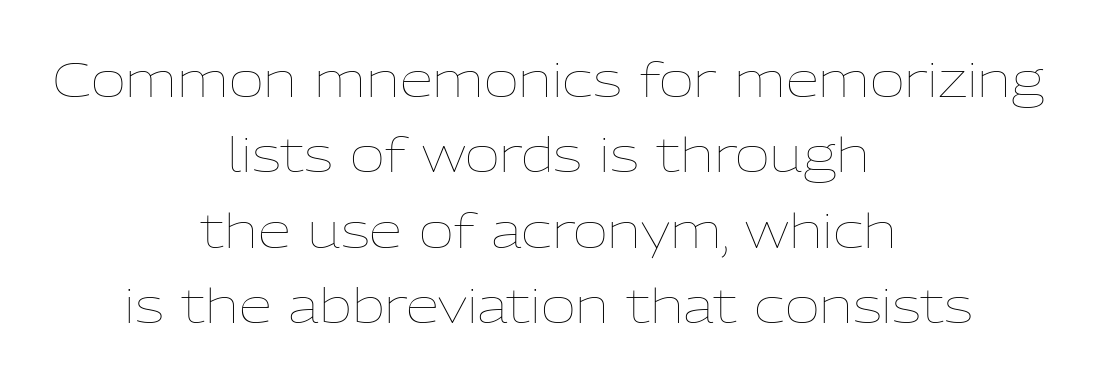
Style check: upright. A normal amount of white space separates one row of letters from the next. Rule under the text: the space is simply empty. This sample is center-justified, so both line endings float freely. Honestly, the letter spacing is just normal — you wouldn't notice it.
